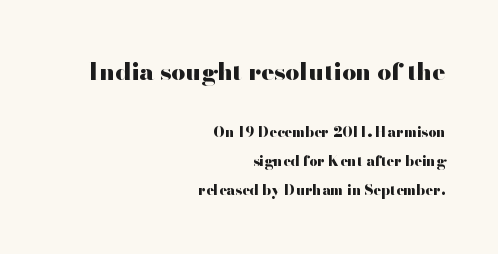
Q: Is the text bold? A: Yes.
Q: Is the text italic (slanted)? A: No, it is upright.
Q: Is the text underlined? A: No.
Q: How is the paragraph aligned? A: Right-aligned.
Q: Is the spacing between letters normal or unusually wide? A: Normal.
Q: Is the spacing between lines tight, normal or loose? A: Loose.
Q: Which block of text is set in a larger size, the first (top) or the second (bottom)? A: The first (top) one.
